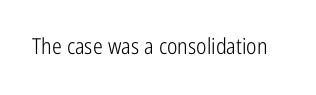
The image shows 22 px text type, upright; set normal letter spacing, not underlined.
